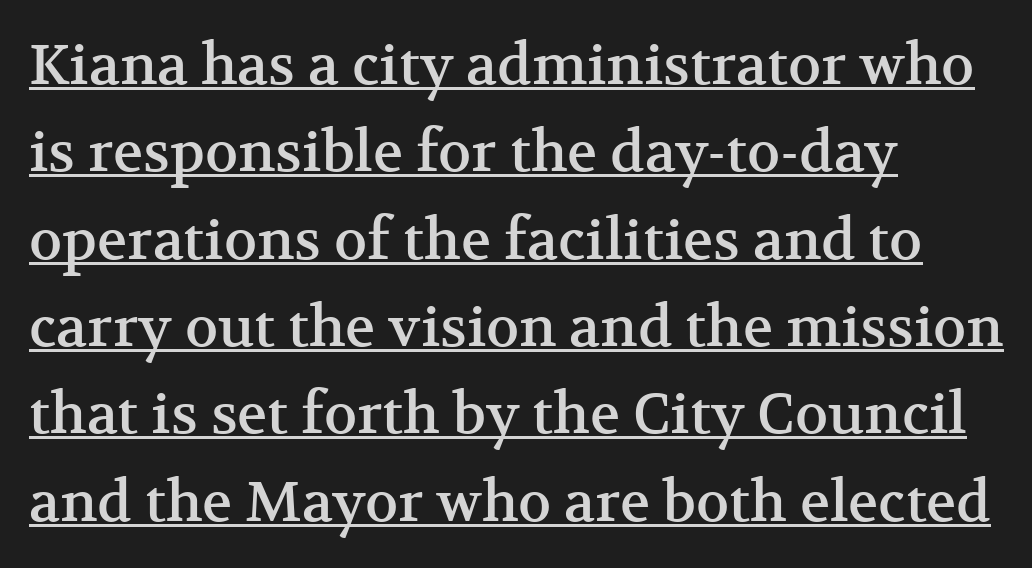
Q: Is the text italic (slanted)? A: No, it is upright.
Q: Is the typeface a serif or a sans-serif typeface? A: Serif.
Q: Is the text underlined? A: Yes.
Q: How is the paragraph aligned? A: Left-aligned.
Q: Is the spacing between letters normal or unusually wide? A: Normal.
Q: Is the spacing between lines tight, normal or loose? A: Normal.
Q: Width (condensed, normal, or wide)? A: Normal.
Q: Stroke contrast? A: Medium.
Q: x-height? A: Medium.
Q: Monospaced? A: No.
